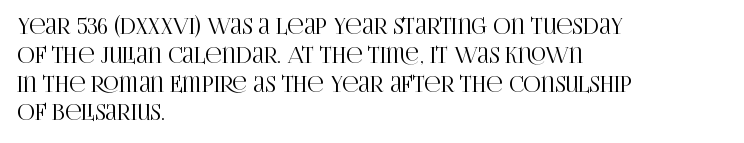
Q: Is the text italic (slanted)? A: No, it is upright.
Q: Is the text underlined? A: No.
Q: How is the paragraph aligned? A: Left-aligned.
Q: Is the spacing between letters normal or unusually wide? A: Normal.
Q: Is the spacing between lines tight, normal or loose? A: Normal.
